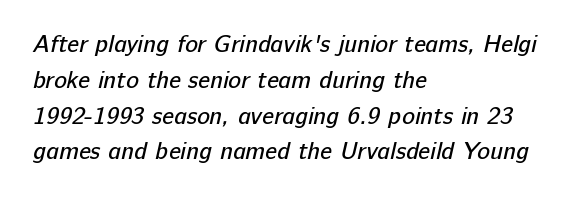
The weight tops out at a normal text grade. Rows of type keep a routine distance in the vertical direction. Underlining? Definitely not there. You could call the tracking neutral — neither tight nor loose.
